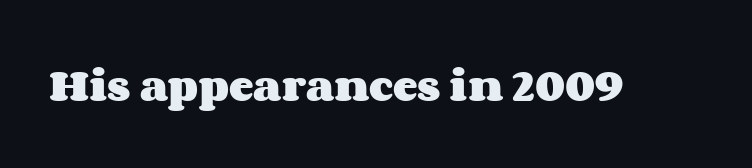
Q: Is the text bold? A: Yes.
Q: Is the text italic (slanted)? A: No, it is upright.
Q: Is the text underlined? A: No.
Q: Is the spacing between letters normal or unusually wide? A: Normal.
Q: Width (condensed, normal, or wide)? A: Wide.
Q: Stroke contrast? A: Medium.
Q: x-height? A: Large.
Q: Monospaced? A: No.
